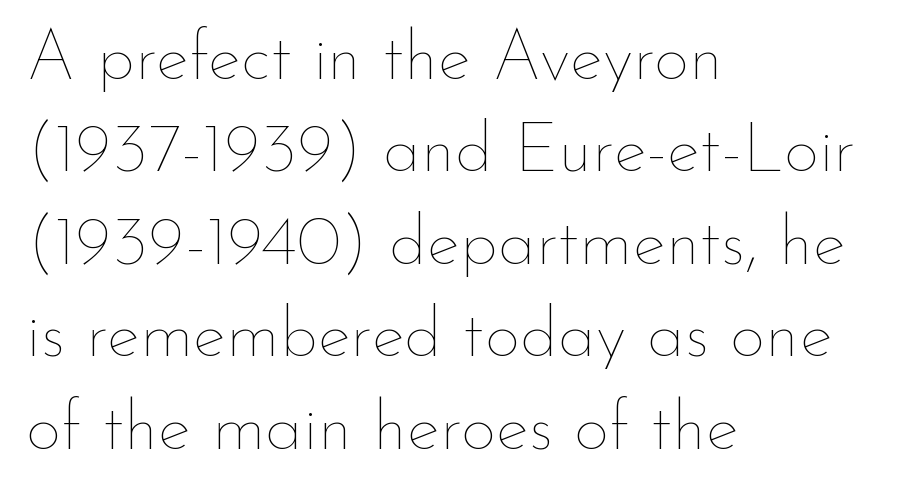
The image shows 70 px thin type, upright; set left-aligned, normal line spacing (1.32x), normal letter spacing, not underlined; low stroke contrast and a small x-height.
